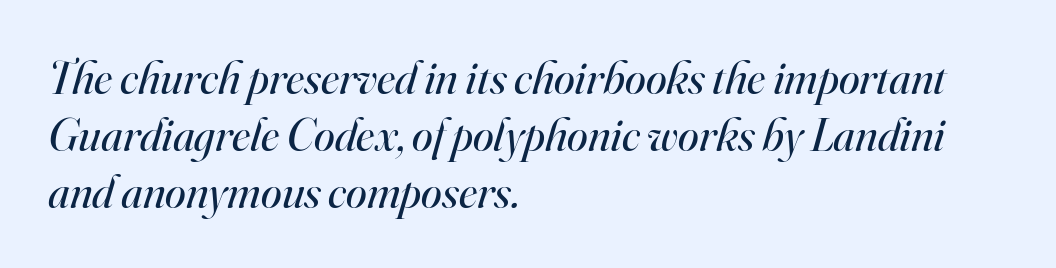
Here the designer chose a conventional face with non-uniform glyph widths. Check where the strokes stop: tiny serifs finish them off. On a weight scale, this lands at 450 or below. The space beneath each line is pristine and unruled. The compositor pushed each line to the left boundary.
